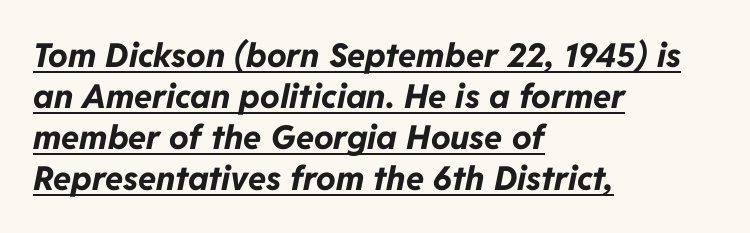
In CSS terms this would be text-align: left. The letters sit at their default tracking, neither squeezed nor spread. The sample's only ornament is a line tracing under the words. This is heavy type, rendered in bold. When letters slant like this, we call the style italic.
